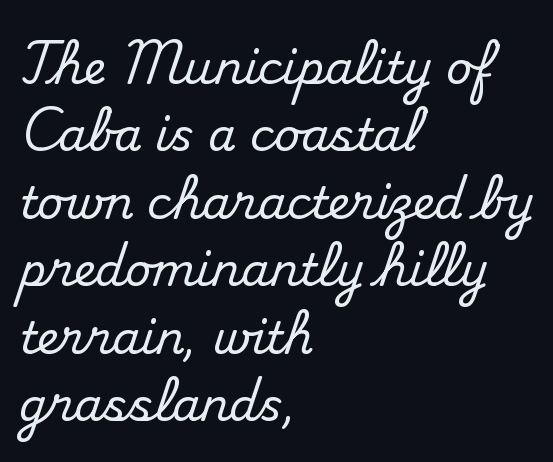
{"serif": "yes", "width": "normal", "stroke_contrast": "medium", "x_height": "small", "monospaced": "no", "underline": "no", "align": "left", "line_spacing": "normal", "line_spacing_ratio": 1.5, "letter_spacing": "normal", "letter_spacing_em": 0.0, "glyph_px": 45}
